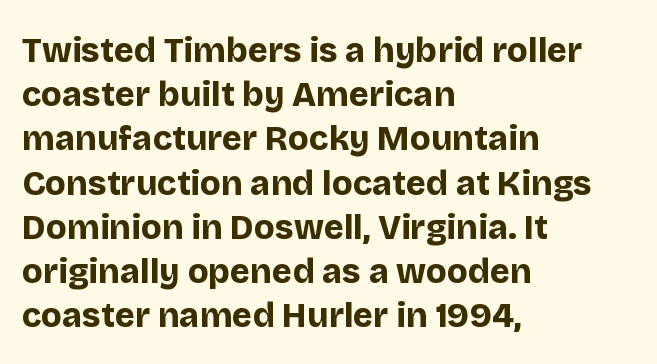
The rag falls on the right side of this text block. The typeface chosen for these lines omits serifs. Students, observe: this is what conventionally led text looks like. The tracking reads as untouched default to a designer's eye. Stroke thickness is high; the sample reads as a true bold. The space beneath each line is pristine and unruled.
